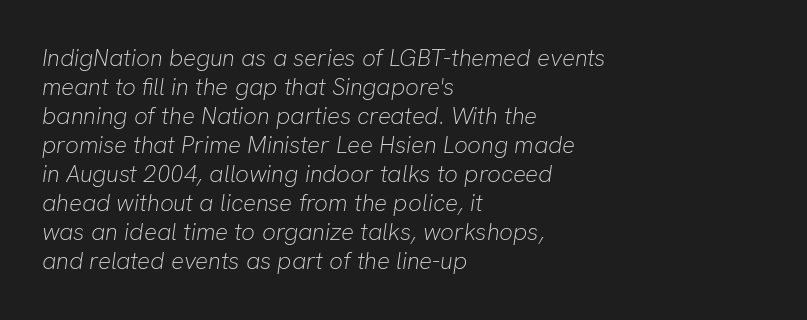
Q: Is the text bold? A: No.
Q: Is the text italic (slanted)? A: Yes, it leans right by about 8 degrees.
Q: Is the text underlined? A: No.
Q: How is the paragraph aligned? A: Left-aligned.
Q: Is the spacing between letters normal or unusually wide? A: Normal.
